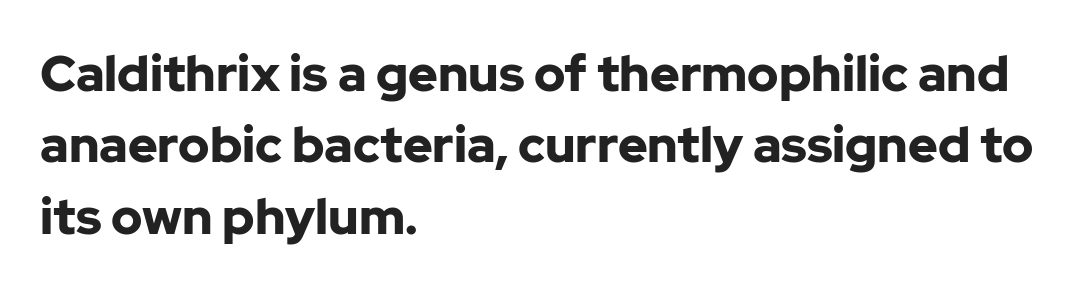
Q: Is the text bold? A: Yes.
Q: Is the text italic (slanted)? A: No, it is upright.
Q: Is the typeface a serif or a sans-serif typeface? A: Sans-serif.
Q: Is the text underlined? A: No.
Q: How is the paragraph aligned? A: Left-aligned.
Q: Is the spacing between letters normal or unusually wide? A: Normal.
Q: Is the spacing between lines tight, normal or loose? A: Normal.
Q: Width (condensed, normal, or wide)? A: Normal.
Q: Stroke contrast? A: Low.
Q: x-height? A: Medium.
Q: Monospaced? A: No.
